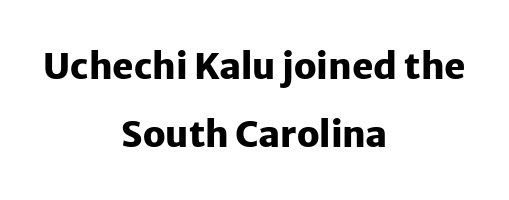
Words float on clear page, feet unadorned. This sample has the flowing, uneven cadence of proportional lettering. The letters are bold, with thick, heavy strokes. Check where the strokes stop: nothing finishes them off — pure sans.
